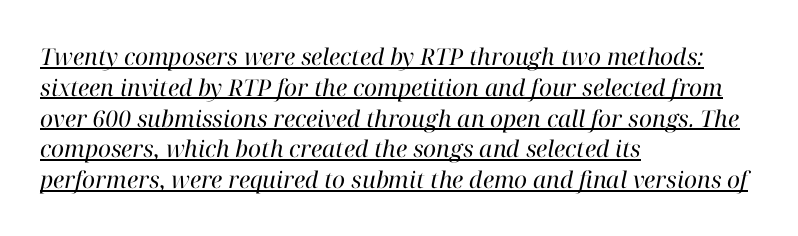
Q: Is the text bold? A: No.
Q: Is the text italic (slanted)? A: Yes, it leans right by about 12 degrees.
Q: Is the text underlined? A: Yes.
Q: How is the paragraph aligned? A: Left-aligned.
Q: Is the spacing between letters normal or unusually wide? A: Normal.
Q: Is the spacing between lines tight, normal or loose? A: Normal.
